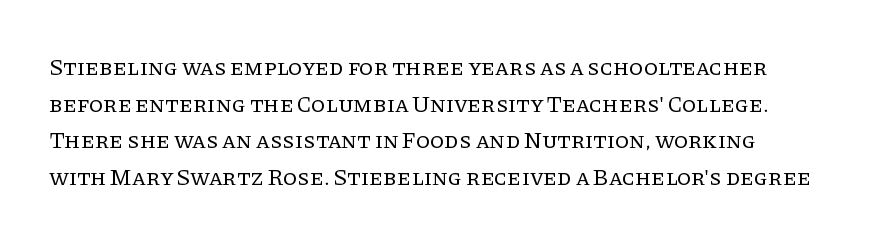
{"italic": "no", "bold": "no", "underline": "no", "line_spacing": "normal", "line_spacing_ratio": 1.59, "letter_spacing": "normal", "letter_spacing_em": 0.0, "glyph_px": 23}
